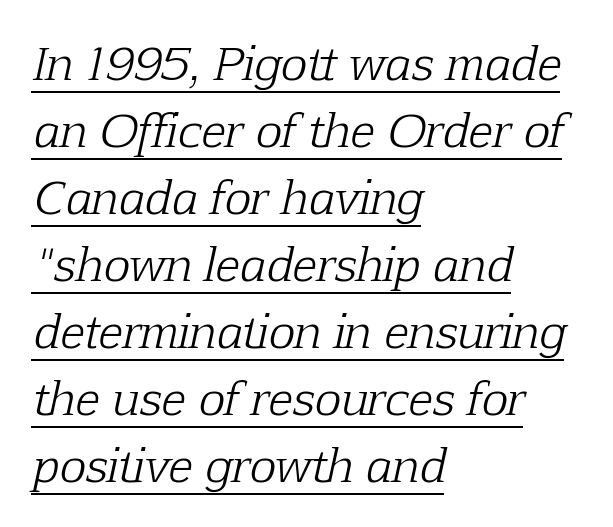
Q: Is the text bold? A: No.
Q: Is the text italic (slanted)? A: Yes, it leans right by about 12 degrees.
Q: Is the typeface a serif or a sans-serif typeface? A: Serif.
Q: Is the text underlined? A: Yes.
Q: How is the paragraph aligned? A: Left-aligned.
Q: Is the spacing between letters normal or unusually wide? A: Normal.
Q: Is the spacing between lines tight, normal or loose? A: Normal.
Q: Width (condensed, normal, or wide)? A: Normal.
Q: Stroke contrast? A: Low.
Q: x-height? A: Medium.
Q: Monospaced? A: No.
